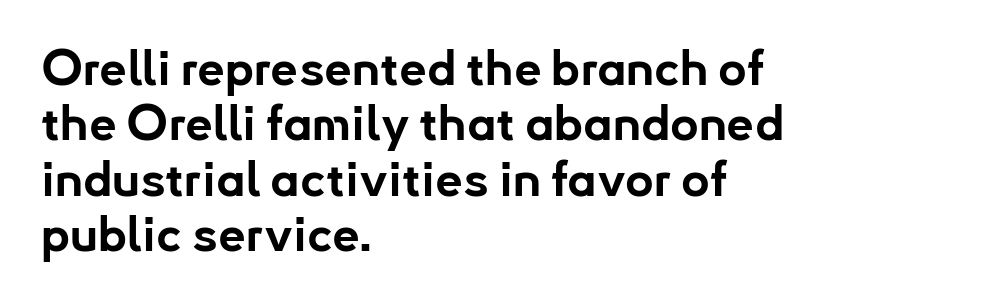
Q: Is the text bold? A: Yes.
Q: Is the text italic (slanted)? A: No, it is upright.
Q: Is the typeface a serif or a sans-serif typeface? A: Sans-serif.
Q: Is the text underlined? A: No.
Q: How is the paragraph aligned? A: Left-aligned.
Q: Is the spacing between letters normal or unusually wide? A: Normal.
Q: Is the spacing between lines tight, normal or loose? A: Tight.
Q: Width (condensed, normal, or wide)? A: Normal.
Q: Stroke contrast? A: Low.
Q: x-height? A: Small.
Q: Monospaced? A: No.
